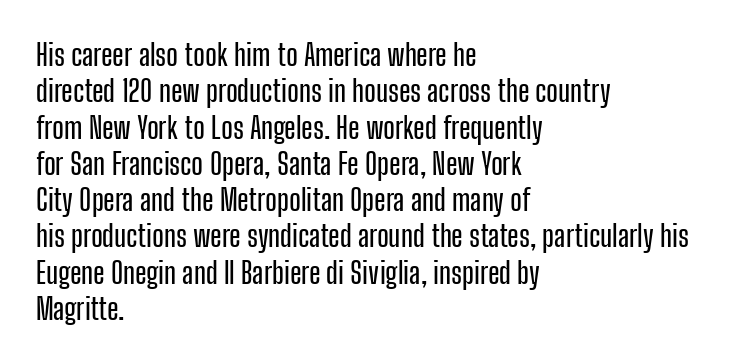
{"serif": "no", "italic": "no", "width": "condensed", "stroke_contrast": "low", "x_height": "medium", "monospaced": "no", "underline": "no", "align": "left", "line_spacing_ratio": 1.21, "letter_spacing": "normal", "letter_spacing_em": 0.0, "glyph_px": 30}
